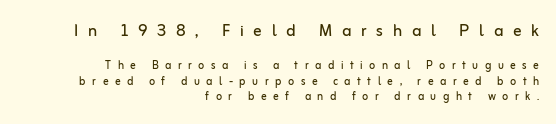
{"italic": "no", "bold": "no", "underline": "no", "align": "right", "line_spacing": "tight", "line_spacing_ratio": 1.08, "letter_spacing": "wide", "letter_spacing_em": 0.46, "larger_block": "first", "size_ratio": 1.5, "glyph_px": 21}
